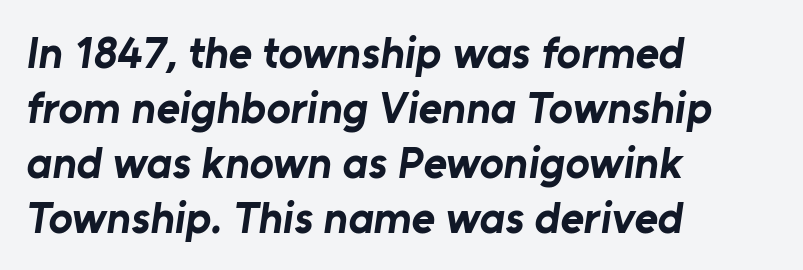
The image shows 45 px bold sans-serif type; set left-aligned, line spacing 1.22x, normal letter spacing, not underlined; low stroke contrast and a medium x-height.
